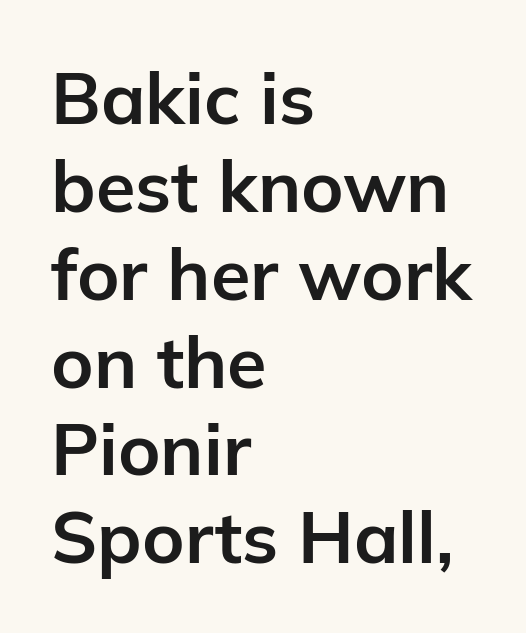
{"serif": "no", "italic": "no", "bold": "yes", "weight": "bold", "width": "normal", "stroke_contrast": "low", "x_height": "medium", "monospaced": "no", "underline": "no", "align": "left", "line_spacing_ratio": 1.22, "letter_spacing": "normal", "letter_spacing_em": 0.0, "glyph_px": 72}
